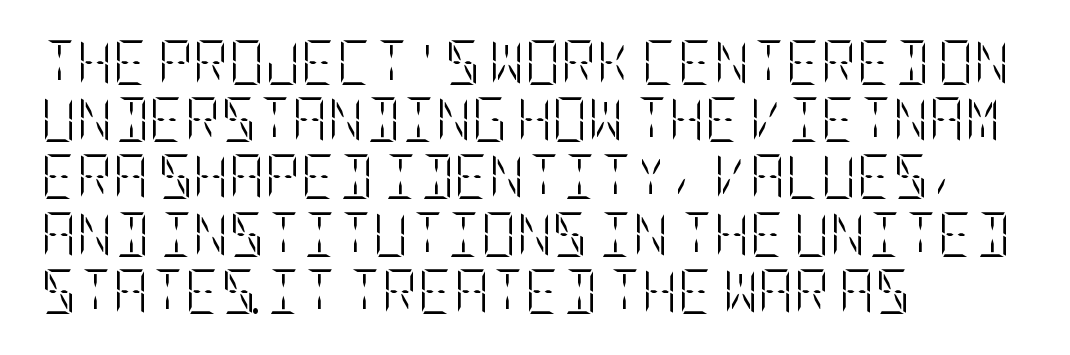
{"italic": "no", "bold": "no", "weight": "light", "width": "condensed", "stroke_contrast": "low", "x_height": "large", "underline": "no", "align": "left", "line_spacing": "normal", "line_spacing_ratio": 1.3, "letter_spacing": "normal", "letter_spacing_em": 0.0, "glyph_px": 44}
